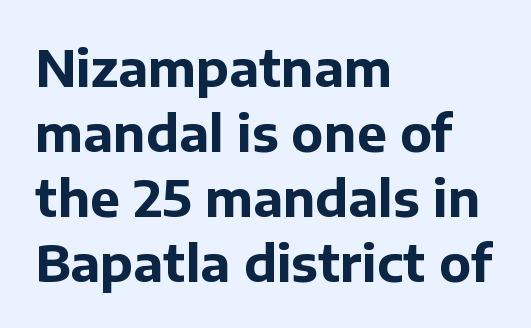
The image shows 50 px bold sans-serif type, upright; set left-aligned, normal line spacing (1.3x), normal letter spacing, not underlined; low stroke contrast and a medium x-height.
